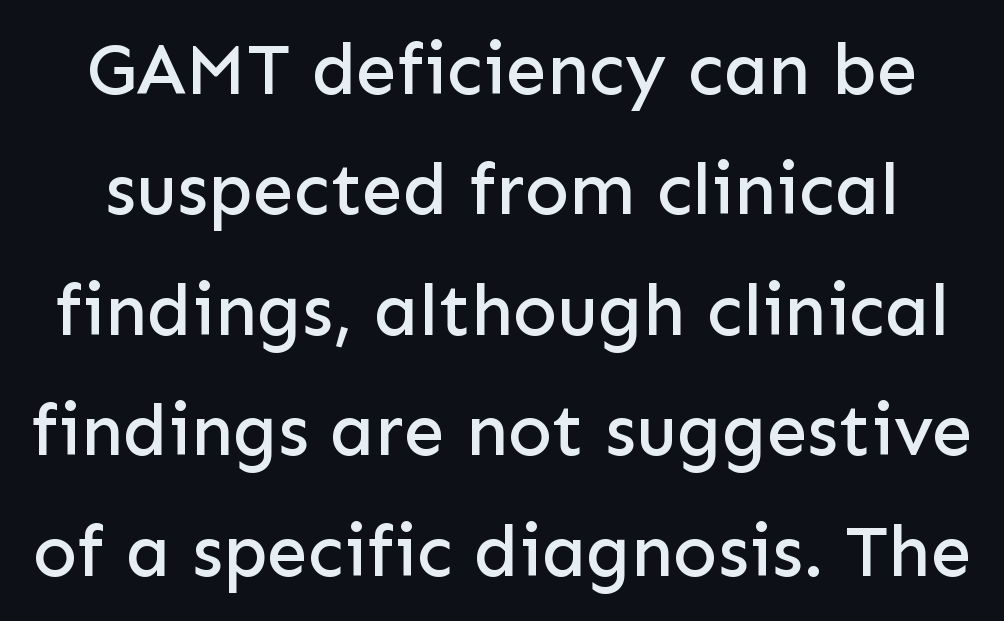
Italic? Not at all — the glyphs are vertical. You could not count columns in this text — the font is proportionally spaced. This is sans-serif lettering, the kind often seen on screens and signage. Each row of text sits above clean, open space. Honestly, the row spacing looks completely unremarkable.
